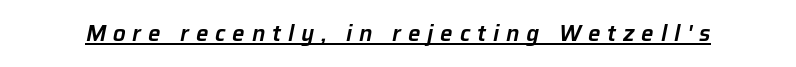
{"italic": "yes", "lean": "right", "slant_degrees": 12, "underline": "yes", "letter_spacing": "wide", "letter_spacing_em": 0.31, "glyph_px": 22}
